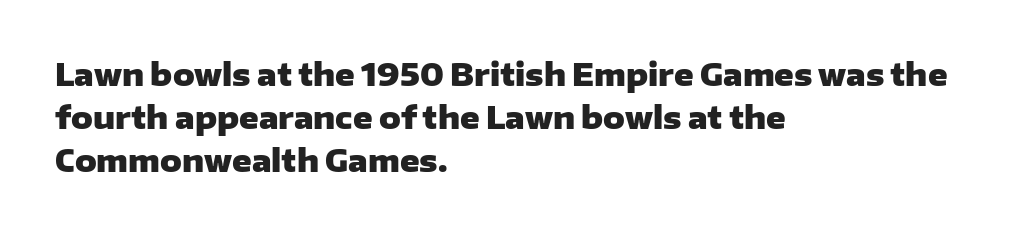
{"serif": "no", "italic": "no", "bold": "yes", "weight": "heavy", "width": "wide", "stroke_contrast": "low", "x_height": "medium", "monospaced": "no", "underline": "no", "align": "left", "line_spacing": "normal", "line_spacing_ratio": 1.43, "letter_spacing": "normal", "letter_spacing_em": 0.0, "glyph_px": 30}
